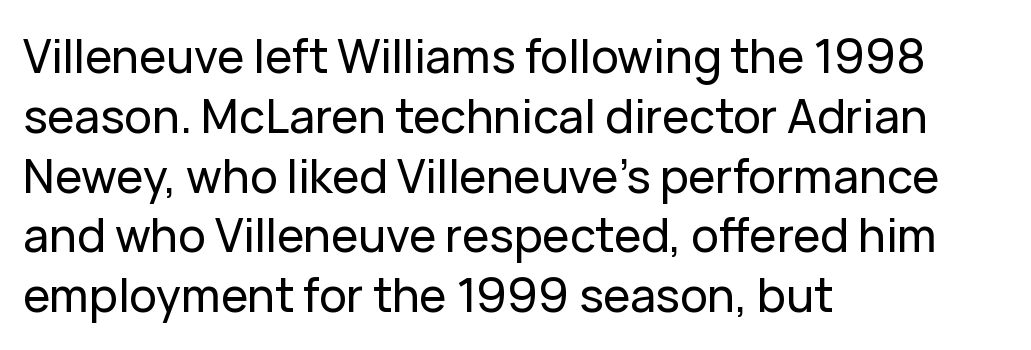
Think of a printed novel: that variable character pitch is what you see here. You can tell from the bare stems that sans-serif type was used. Tracking value appears to be zero — textbook default spacing. Does the leading feel generous? No, just average. Which margin do the lines hug? The left one — the right edge is uneven. The typography opts for an upright posture over an oblique one.
